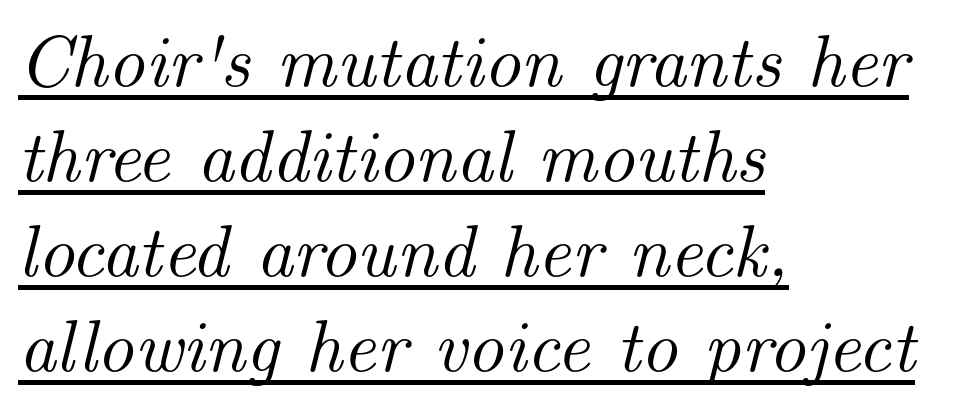
{"serif": "yes", "italic": "yes", "lean": "right", "slant_degrees": 14, "width": "normal", "stroke_contrast": "medium", "x_height": "small", "monospaced": "no", "underline": "yes", "align": "left", "line_spacing": "normal", "line_spacing_ratio": 1.3, "letter_spacing": "normal", "letter_spacing_em": 0.0, "glyph_px": 73}
